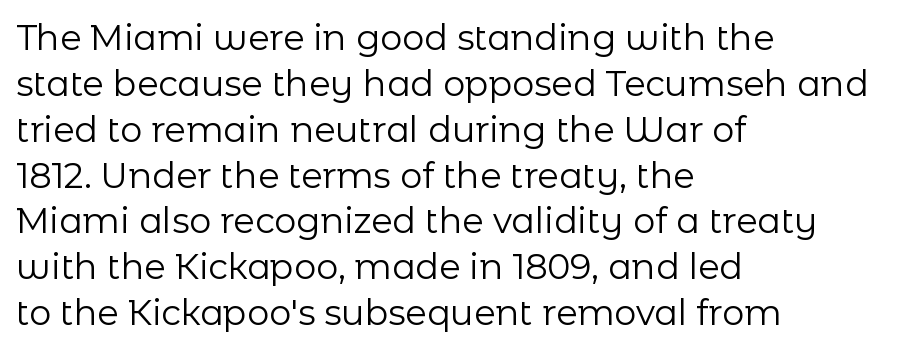
The image shows 35 px regular-weight sans-serif type, upright; set left-aligned, normal line spacing (1.31x), normal letter spacing, not underlined; low stroke contrast and a medium x-height.
